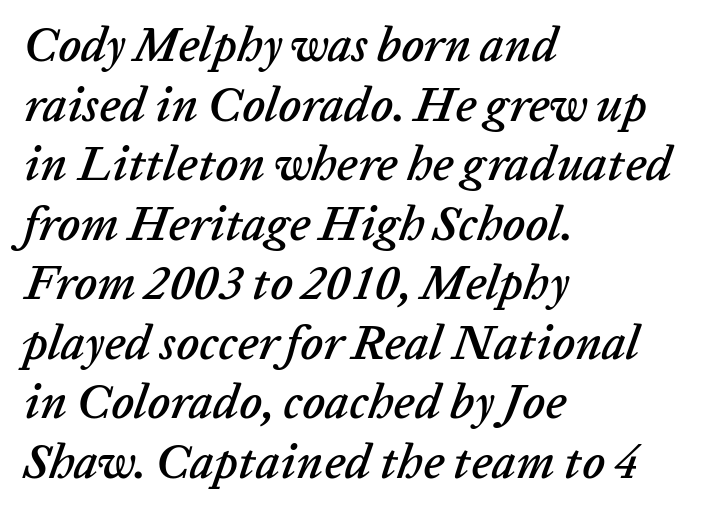
The image shows 48 px text type, italic (leaning right); set left-aligned, line spacing 1.24x, normal letter spacing, not underlined; low stroke contrast and a medium x-height.
